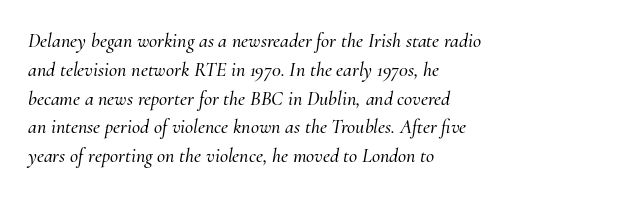
Q: Is the text italic (slanted)? A: Yes, it leans right by about 10 degrees.
Q: Is the text underlined? A: No.
Q: How is the paragraph aligned? A: Left-aligned.
Q: Is the spacing between letters normal or unusually wide? A: Normal.
Q: Is the spacing between lines tight, normal or loose? A: Normal.
